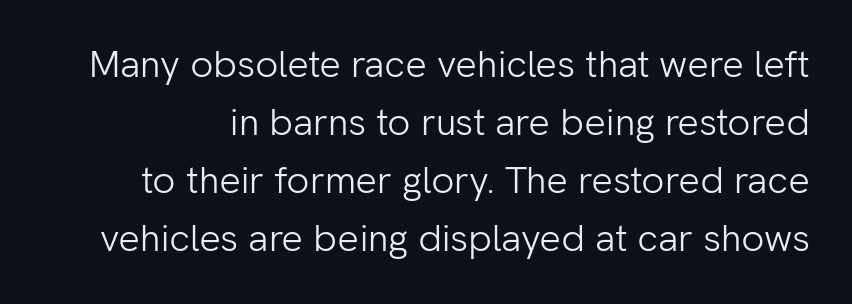
Q: Is the text bold? A: No.
Q: Is the text italic (slanted)? A: No, it is upright.
Q: Is the typeface a serif or a sans-serif typeface? A: Sans-serif.
Q: Is the text underlined? A: No.
Q: Is the spacing between letters normal or unusually wide? A: Normal.
Q: Is the spacing between lines tight, normal or loose? A: Normal.
Q: Width (condensed, normal, or wide)? A: Normal.
Q: Stroke contrast? A: Low.
Q: x-height? A: Medium.
Q: Monospaced? A: No.
